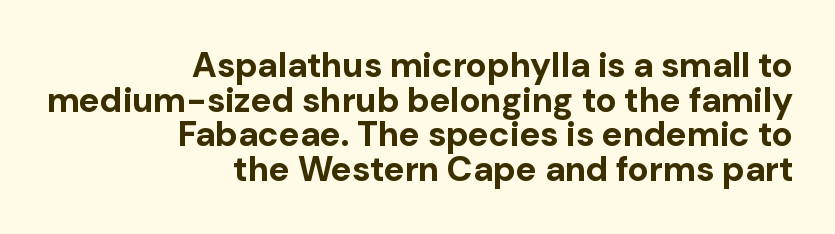
The face used here is proportionally spaced, like ordinary book or web type. The rendering keeps characters at their native spacing. Underlining? Definitely not there. The lines in this sample share a right terminus and differ only in where they begin. Emphasis by weight is at full strength: bold. Unlike italic type, these characters show no tilt at all.
